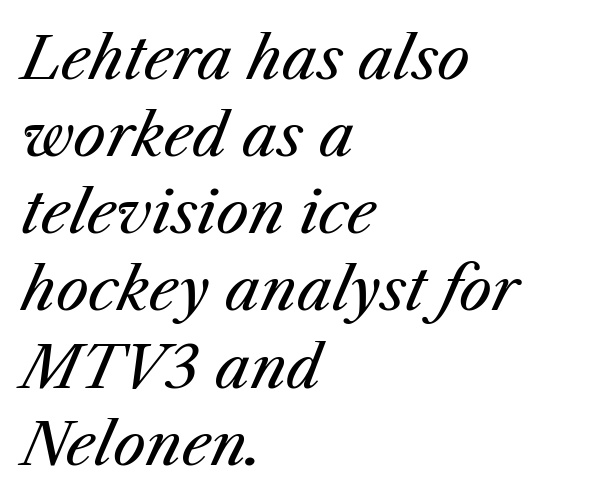
{"italic": "yes", "lean": "right", "slant_degrees": 25, "bold": "no", "weight": "regular", "width": "normal", "stroke_contrast": "medium", "x_height": "medium", "monospaced": "no", "underline": "no", "align": "left", "line_spacing": "normal", "line_spacing_ratio": 1.33, "letter_spacing": "normal", "letter_spacing_em": 0.0, "glyph_px": 58}
